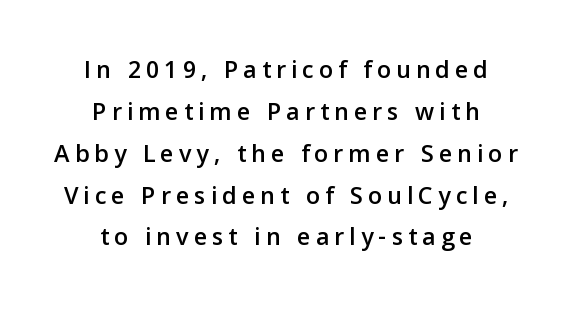
Q: Is the text italic (slanted)? A: No, it is upright.
Q: Is the text underlined? A: No.
Q: How is the paragraph aligned? A: Centered.
Q: Is the spacing between lines tight, normal or loose? A: Normal.
